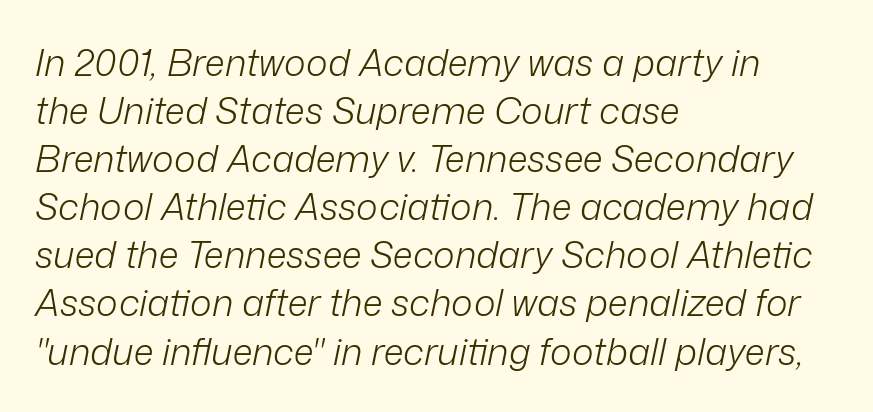
{"italic": "yes", "lean": "right", "slant_degrees": 12, "bold": "no", "weight": "light", "width": "normal", "stroke_contrast": "low", "x_height": "medium", "monospaced": "no", "underline": "no", "align": "left", "line_spacing": "normal", "line_spacing_ratio": 1.3, "letter_spacing": "normal", "letter_spacing_em": 0.0, "glyph_px": 37}
